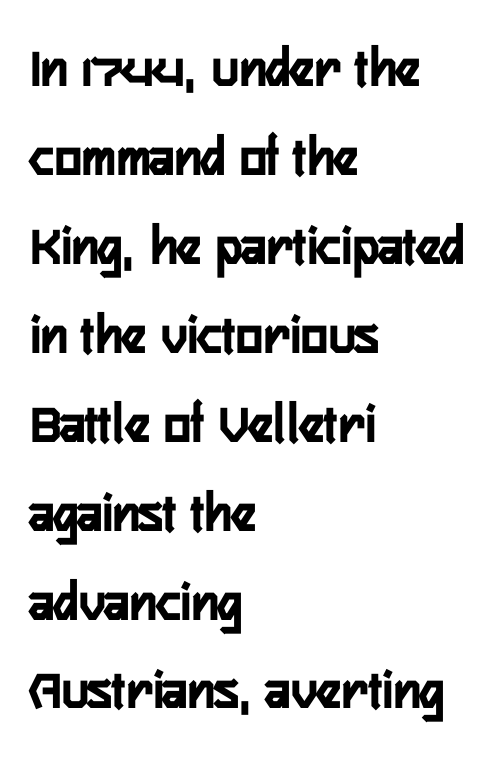
The image shows 57 px condensed sans-serif type, upright; set left-aligned, normal line spacing (1.56x), normal letter spacing, not underlined; low stroke contrast and a medium x-height.
